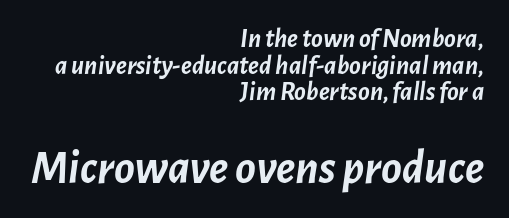
Reading top to bottom, the characters get bigger at the block break. Rule under the text: the space is simply empty. The rendering uses natural spacing where letterforms have individual widths. In terms of weight, the rendering is a true, heavy bold. The face used here is rendered with its standard letterfit.
